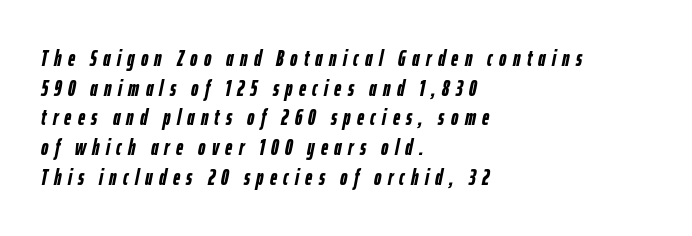
{"italic": "yes", "lean": "right", "slant_degrees": 12, "bold": "yes", "underline": "no", "align": "left", "line_spacing": "normal", "line_spacing_ratio": 1.35, "letter_spacing": "wide", "letter_spacing_em": 0.29, "glyph_px": 22}
